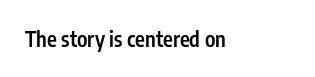
Q: Is the text bold? A: Semi-bold.
Q: Is the text italic (slanted)? A: No, it is upright.
Q: Is the text underlined? A: No.
Q: Is the spacing between letters normal or unusually wide? A: Normal.
